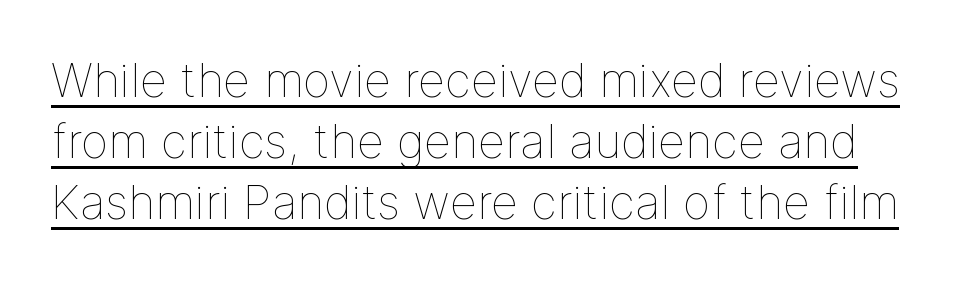
The image shows 47 px thin type, upright; set normal line spacing (1.3x), normal letter spacing, underlined; low stroke contrast and a medium x-height.
